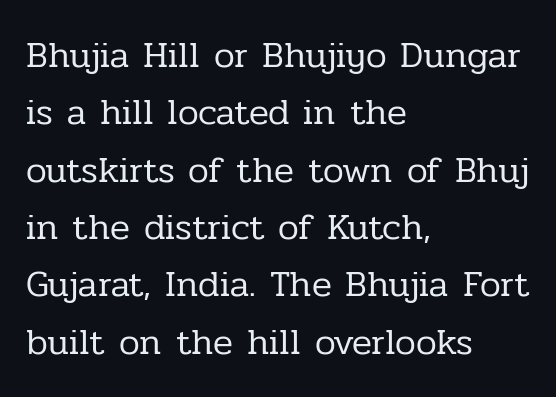
Q: Is the text bold? A: No.
Q: Is the text italic (slanted)? A: No, it is upright.
Q: Is the typeface a serif or a sans-serif typeface? A: Serif.
Q: Is the text underlined? A: No.
Q: How is the paragraph aligned? A: Left-aligned.
Q: Is the spacing between letters normal or unusually wide? A: Normal.
Q: Is the spacing between lines tight, normal or loose? A: Normal.
Q: Width (condensed, normal, or wide)? A: Normal.
Q: Stroke contrast? A: Low.
Q: x-height? A: Medium.
Q: Monospaced? A: No.
